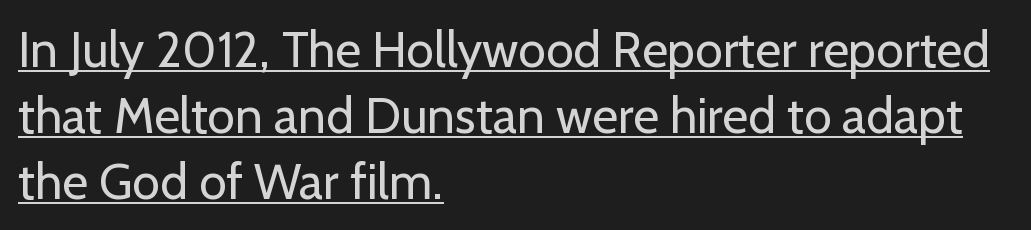
Check the space under the baseline: a stroke is drawn there. Spacing verdict: proportional, widths tailored to each character. Normally led — the rows are evenly, conventionally spaced. All the whitespace from short lines collects on the right. The lettering holds an erect, upright posture throughout.
